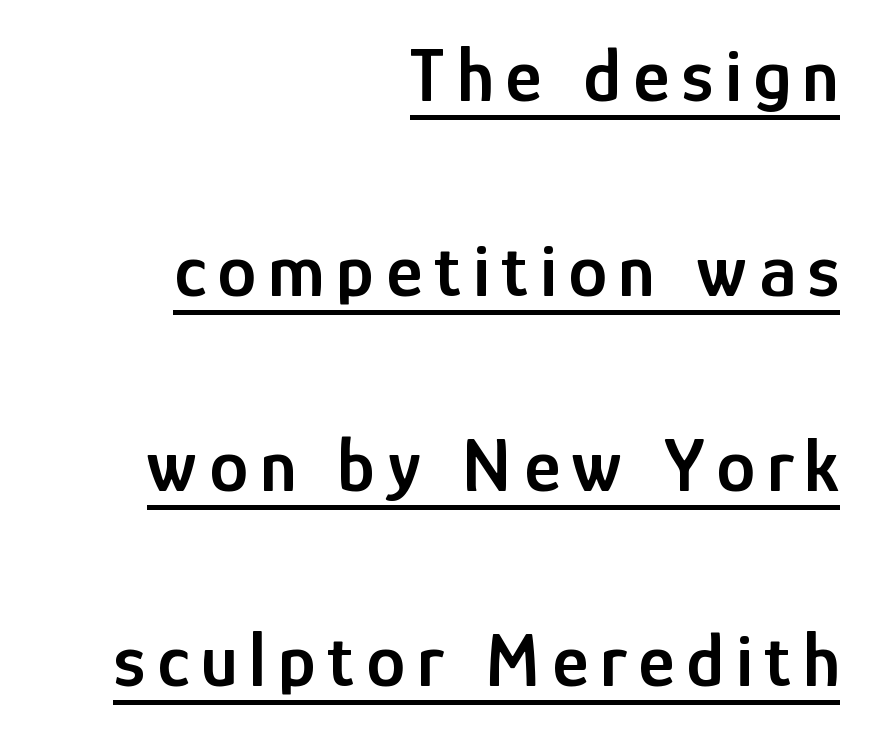
The image shows 78 px semibold, condensed sans-serif type, upright; set right-aligned, loose line spacing (2.5x), underlined; low stroke contrast and a medium x-height.
